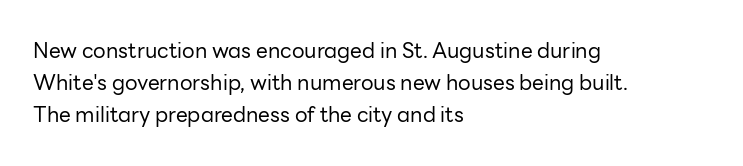
{"italic": "no", "bold": "no", "underline": "no", "align": "left", "line_spacing": "normal", "line_spacing_ratio": 1.53, "letter_spacing": "normal", "letter_spacing_em": 0.0, "glyph_px": 21}
